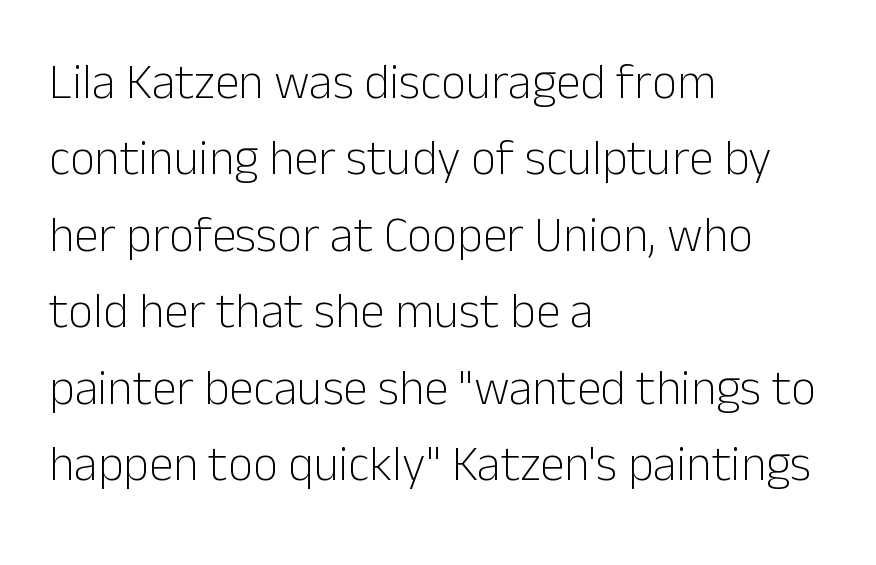
The image shows 49 px light sans-serif type, upright; set left-aligned, normal line spacing (1.56x), normal letter spacing, not underlined; low stroke contrast and a medium x-height.
